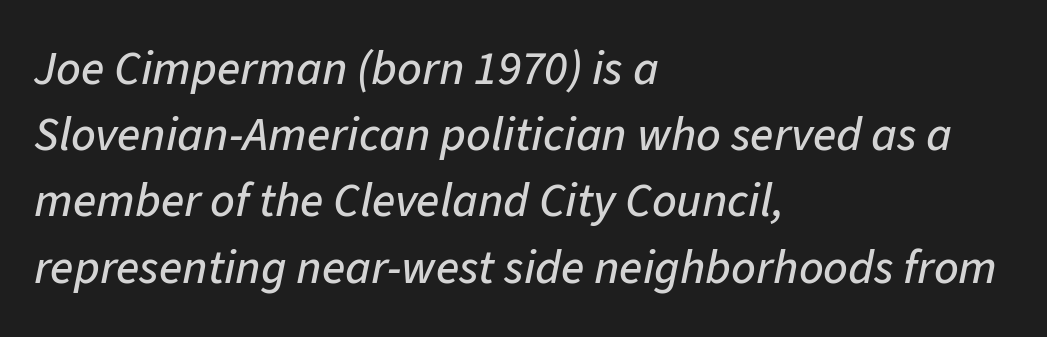
{"italic": "yes", "lean": "right", "slant_degrees": 11, "width": "normal", "stroke_contrast": "low", "x_height": "medium", "monospaced": "no", "underline": "no", "align": "left", "line_spacing": "normal", "line_spacing_ratio": 1.38, "letter_spacing": "normal", "letter_spacing_em": 0.0, "glyph_px": 48}
